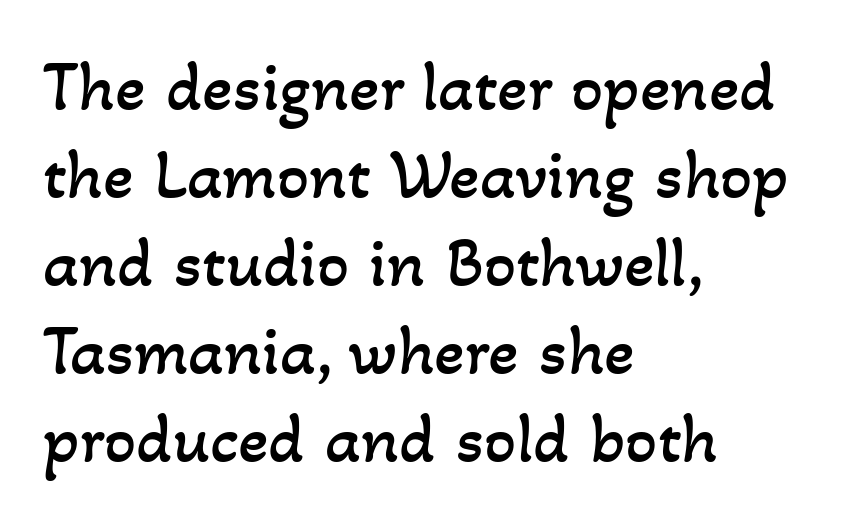
The image shows 71 px regular-weight type; set left-aligned, line spacing 1.24x, normal letter spacing, not underlined; low stroke contrast and a small x-height.
